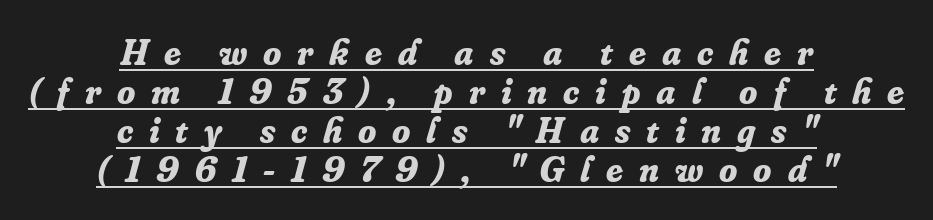
{"serif": "yes", "italic": "yes", "lean": "right", "slant_degrees": 16, "bold": "yes", "weight": "bold", "width": "normal", "stroke_contrast": "low", "x_height": "small", "monospaced": "no", "underline": "yes", "align": "center", "line_spacing": "tight", "line_spacing_ratio": 1.05, "letter_spacing": "wide", "letter_spacing_em": 0.43, "glyph_px": 37}
